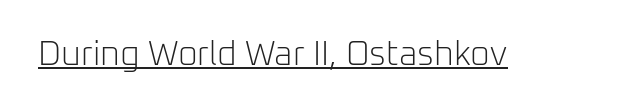
The image shows 34 px light sans-serif type, upright; set normal letter spacing, underlined; low stroke contrast and a medium x-height.
